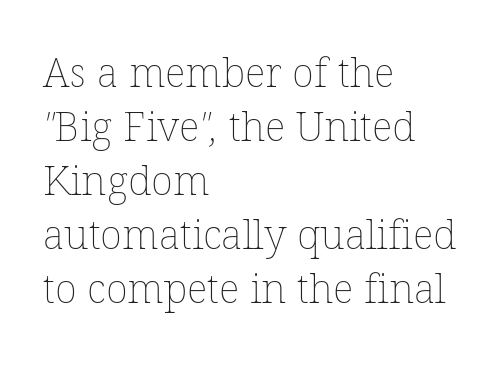
Q: Is the text bold? A: No.
Q: Is the text underlined? A: No.
Q: How is the paragraph aligned? A: Left-aligned.
Q: Is the spacing between letters normal or unusually wide? A: Normal.
Q: Is the spacing between lines tight, normal or loose? A: Normal.
Q: Width (condensed, normal, or wide)? A: Normal.
Q: Stroke contrast? A: Low.
Q: x-height? A: Medium.
Q: Monospaced? A: No.
